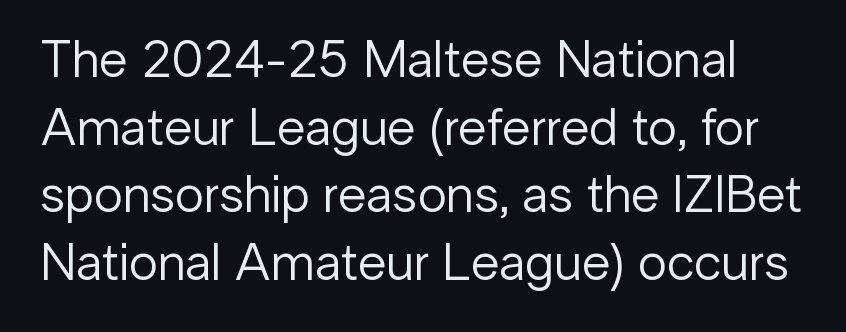
The block of text has a typical density, with ordinary space between rows. This is roman type, the default non-slanted kind. Tracking here is standard; glyphs follow each other at the usual distance. Honestly, there is no underline to notice here at all.
